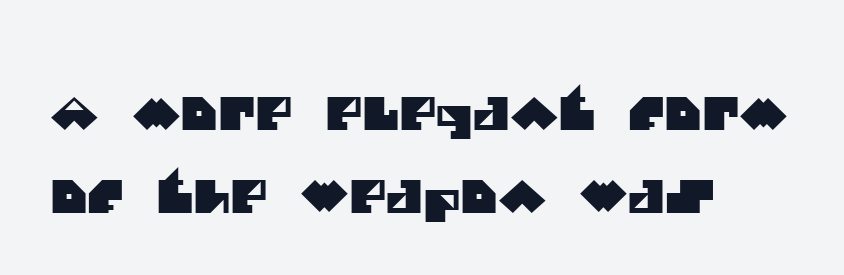
Q: Is the typeface a serif or a sans-serif typeface? A: Sans-serif.
Q: Is the text underlined? A: No.
Q: How is the paragraph aligned? A: Left-aligned.
Q: Is the spacing between letters normal or unusually wide? A: Normal.
Q: Width (condensed, normal, or wide)? A: Normal.
Q: Stroke contrast? A: Medium.
Q: x-height? A: Large.
Q: Monospaced? A: No.
